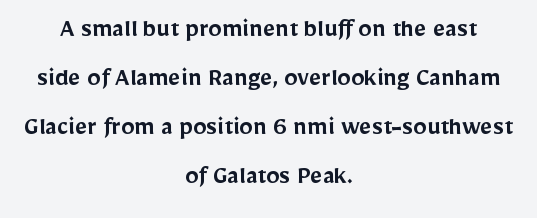
Q: Is the text bold? A: Semi-bold.
Q: Is the text italic (slanted)? A: No, it is upright.
Q: Is the text underlined? A: No.
Q: How is the paragraph aligned? A: Centered.
Q: Is the spacing between letters normal or unusually wide? A: Normal.
